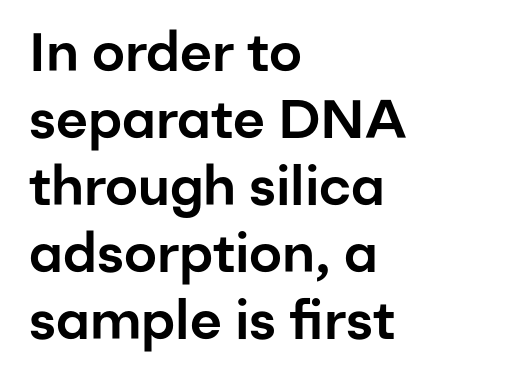
The image shows 54 px sans-serif type, upright; set left-aligned, line spacing 1.24x, normal letter spacing, not underlined; low stroke contrast and a medium x-height.
